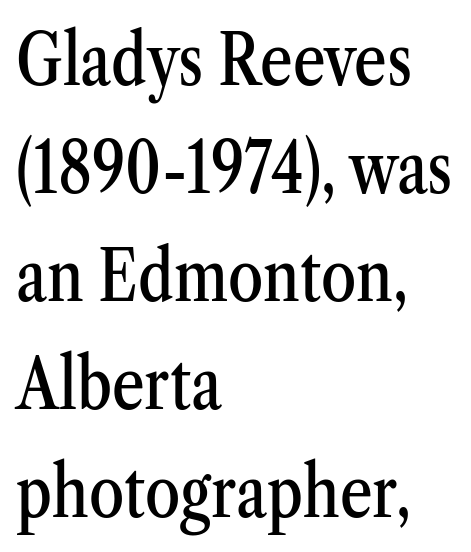
Q: Is the text italic (slanted)? A: No, it is upright.
Q: Is the typeface a serif or a sans-serif typeface? A: Serif.
Q: Is the text underlined? A: No.
Q: How is the paragraph aligned? A: Left-aligned.
Q: Is the spacing between letters normal or unusually wide? A: Normal.
Q: Is the spacing between lines tight, normal or loose? A: Normal.
Q: Width (condensed, normal, or wide)? A: Condensed.
Q: Stroke contrast? A: Medium.
Q: x-height? A: Medium.
Q: Monospaced? A: No.
